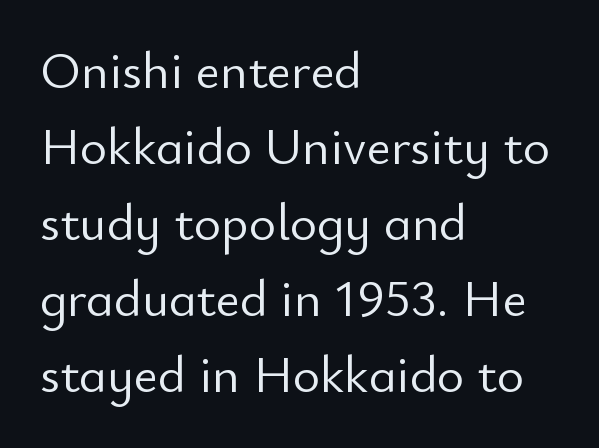
Nope, not italic — everything's standing straight. Caption: standard tracking, unaltered. Which margin do the lines hug? The left one — the right edge is uneven. The rendering shows plain stroke endings on the letterforms — a sans-serif design.
